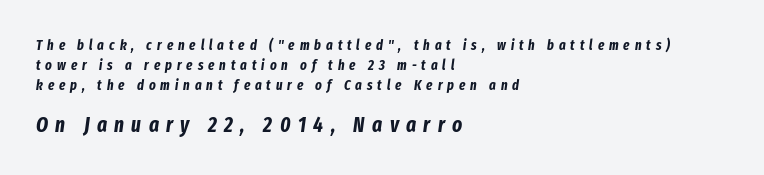
The lettering tilts uniformly, giving the passage an italic look. Horizontal alignment here is leftward, the default for most running prose. These two chunks differ in scale, with the bottom chunk taking the larger measure. The horizontal fit of the characters is loose and conspicuously gappy. The specimen omits any rule beneath the text block's lines.
